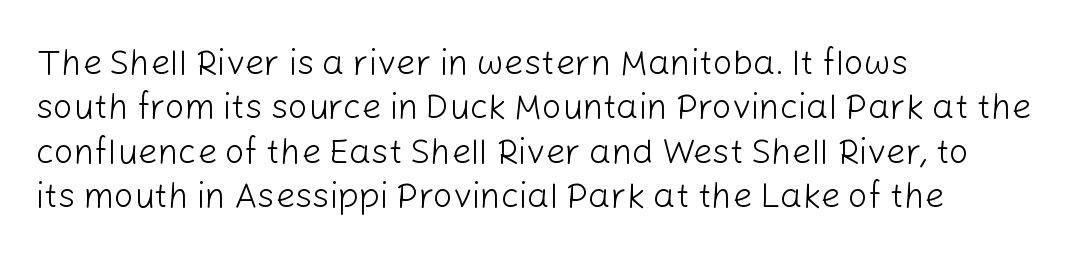
The area under the type is left untouched. Students, note that the glyphs here touch the page at normal intervals. Letterform terminals end flat and unadorned throughout the passage. Upright lettering throughout.
